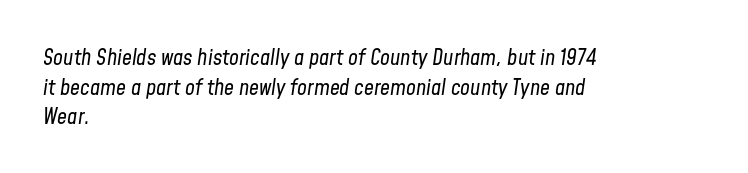
{"italic": "yes", "lean": "right", "slant_degrees": 8, "bold": "no", "underline": "no", "align": "left", "line_spacing": "normal", "line_spacing_ratio": 1.35, "letter_spacing": "normal", "letter_spacing_em": 0.0, "glyph_px": 22}
